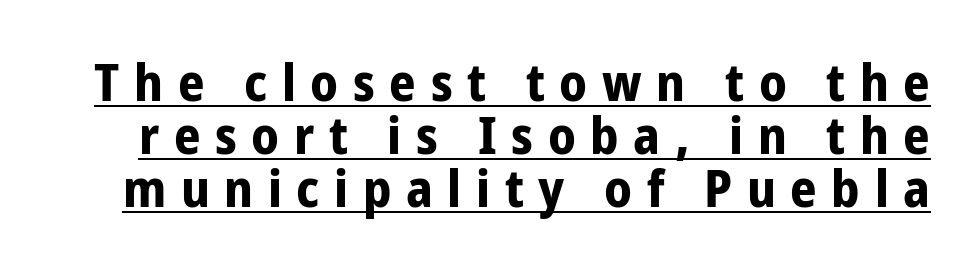
{"serif": "no", "italic": "no", "bold": "yes", "weight": "bold", "width": "condensed", "stroke_contrast": "low", "x_height": "medium", "monospaced": "no", "underline": "yes", "line_spacing": "tight", "line_spacing_ratio": 1.02, "letter_spacing": "wide", "letter_spacing_em": 0.28, "glyph_px": 52}
